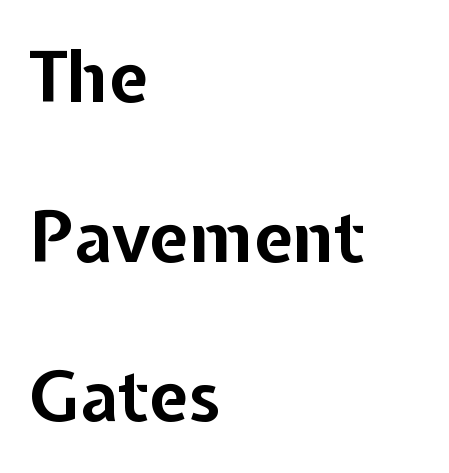
The image shows 70 px bold sans-serif type, upright; set left-aligned, loose line spacing (2.28x), normal letter spacing, not underlined; low stroke contrast and a medium x-height.
